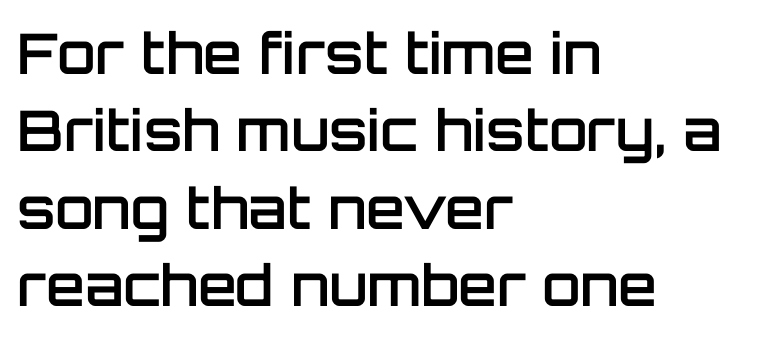
The image shows 56 px semibold sans-serif type, upright; set left-aligned, normal line spacing (1.38x), normal letter spacing, not underlined; low stroke contrast and a large x-height.
